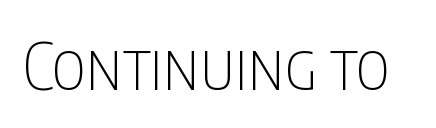
Q: Is the text bold? A: No.
Q: Is the text italic (slanted)? A: No, it is upright.
Q: Is the typeface a serif or a sans-serif typeface? A: Sans-serif.
Q: Is the text underlined? A: No.
Q: Is the spacing between letters normal or unusually wide? A: Normal.
Q: Width (condensed, normal, or wide)? A: Condensed.
Q: Stroke contrast? A: Low.
Q: x-height? A: Large.
Q: Monospaced? A: No.
